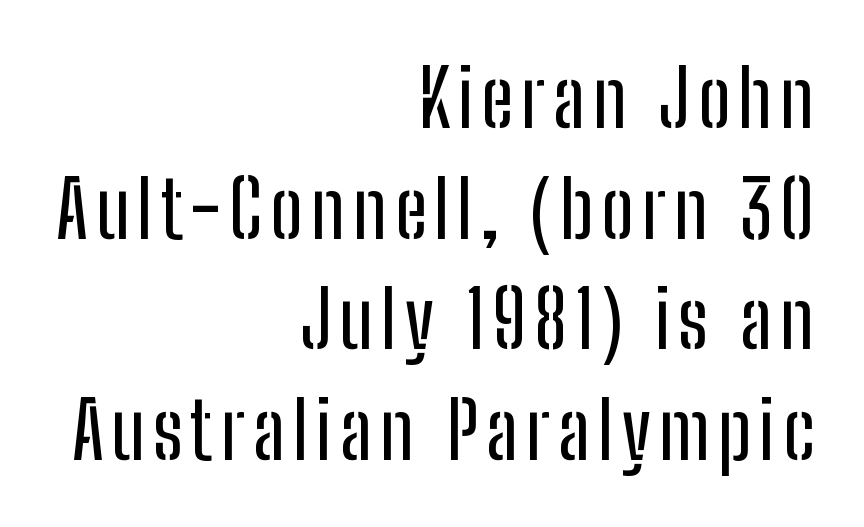
The image shows 79 px condensed sans-serif type, upright; set right-aligned, normal line spacing (1.4x), not underlined; low stroke contrast and a medium x-height.
